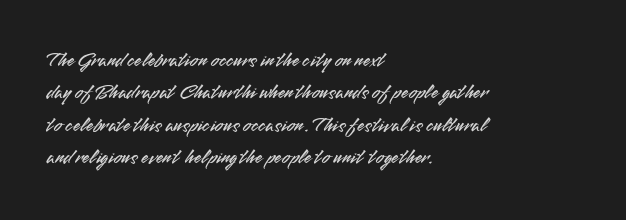
Q: Is the text italic (slanted)? A: Yes.
Q: Is the text underlined? A: No.
Q: How is the paragraph aligned? A: Left-aligned.
Q: Is the spacing between letters normal or unusually wide? A: Normal.
Q: Is the spacing between lines tight, normal or loose? A: Normal.
